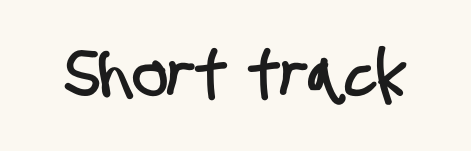
Words appear dense and cohesive because spacing is normal. Descenders are the only things crossing below the line. This sample uses a sans-serif face. Note the varied advance widths — an 'i' is clearly narrower than an 'm'.
